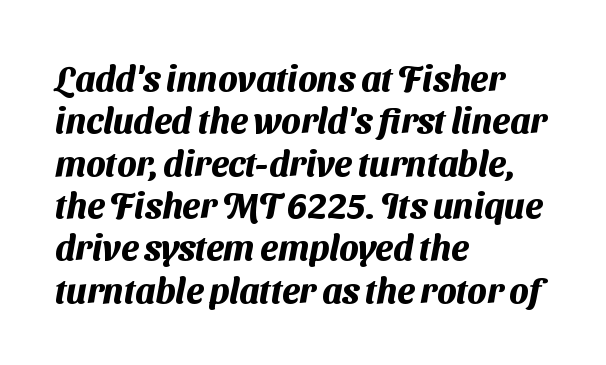
The image shows 35 px heavy sans-serif type; set left-aligned, line spacing 1.21x, normal letter spacing, not underlined; medium stroke contrast and a medium x-height.
